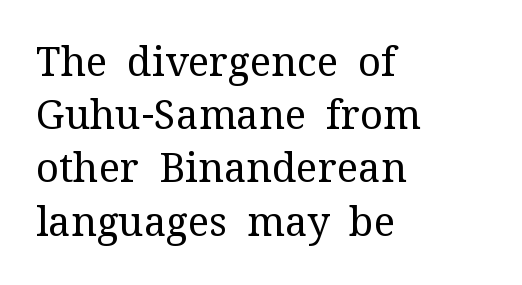
Q: Is the text bold? A: No.
Q: Is the text italic (slanted)? A: No, it is upright.
Q: Is the typeface a serif or a sans-serif typeface? A: Serif.
Q: Is the text underlined? A: No.
Q: How is the paragraph aligned? A: Left-aligned.
Q: Is the spacing between letters normal or unusually wide? A: Normal.
Q: Is the spacing between lines tight, normal or loose? A: Normal.
Q: Width (condensed, normal, or wide)? A: Normal.
Q: Stroke contrast? A: Medium.
Q: x-height? A: Medium.
Q: Monospaced? A: No.
